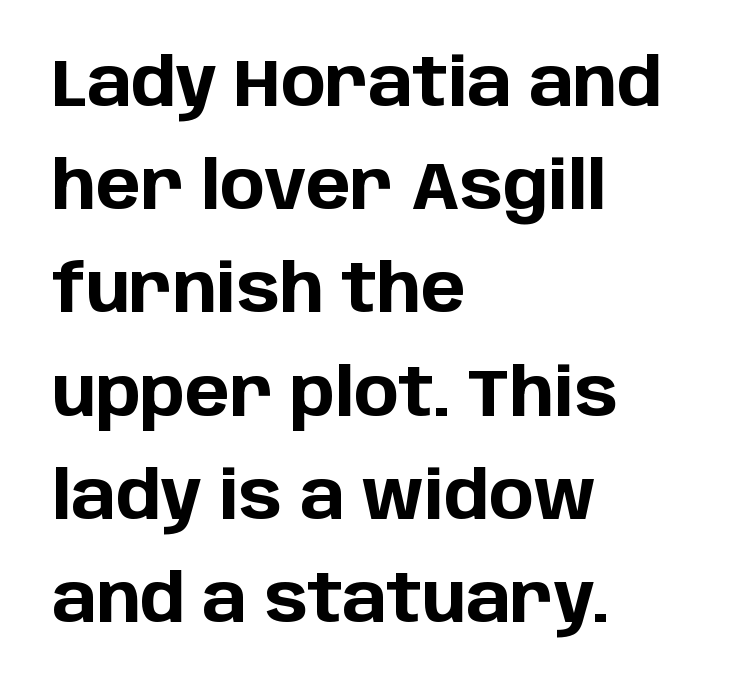
The letters sit at their default tracking, neither squeezed nor spread. When letters stand straight like this, we call the style roman or upright. The strokes are fattened all the way to bold. Horizontal bands of white between lines are of average thickness. Examine the stroke ends and you'll find no serifs. This rendering features lettering with no underline.
